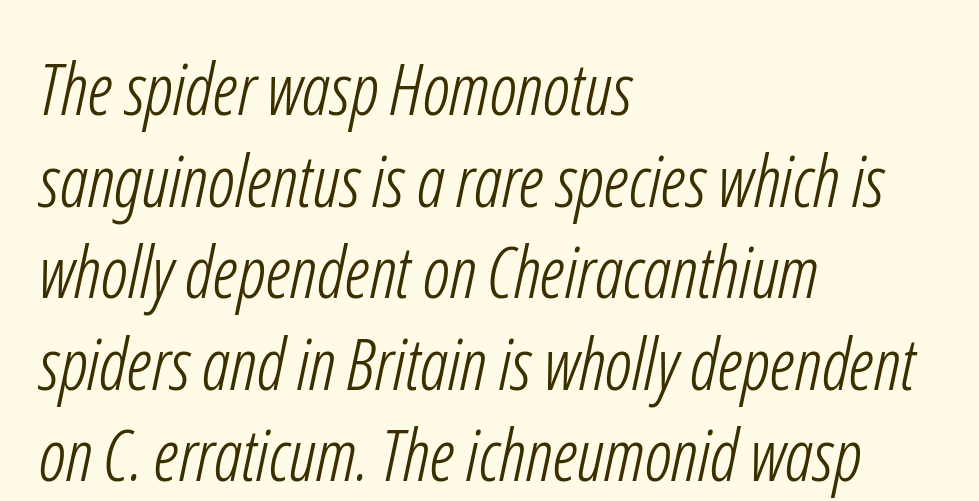
This block has exactly the height ordinary leading produces. Honestly, there is no underline to notice here at all. The characters are drawn with everyday or finer stroke widths. Compared with a centered layout, this one pins lines to the left instead.
